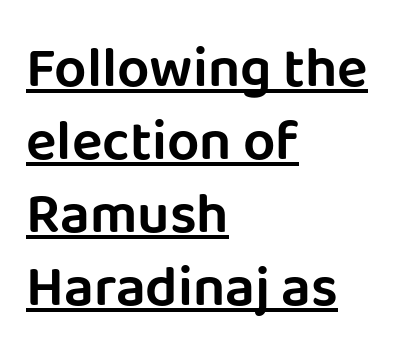
{"serif": "no", "italic": "no", "width": "normal", "stroke_contrast": "low", "x_height": "large", "monospaced": "no", "underline": "yes", "align": "left", "line_spacing": "normal", "line_spacing_ratio": 1.28, "letter_spacing": "normal", "letter_spacing_em": 0.0, "glyph_px": 57}
